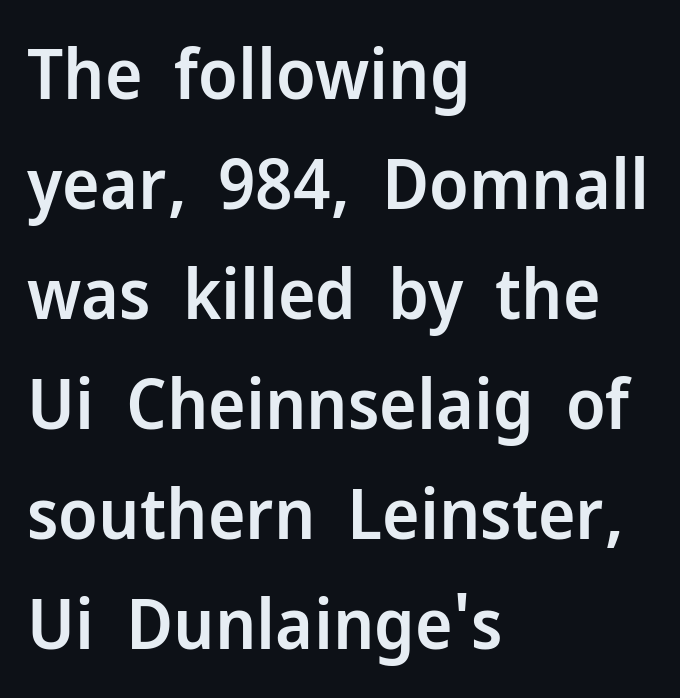
{"serif": "no", "italic": "no", "bold": "semi", "weight": "semibold", "width": "normal", "stroke_contrast": "low", "x_height": "medium", "monospaced": "no", "underline": "no", "align": "left", "line_spacing": "normal", "line_spacing_ratio": 1.55, "letter_spacing": "normal", "letter_spacing_em": 0.0, "glyph_px": 71}
